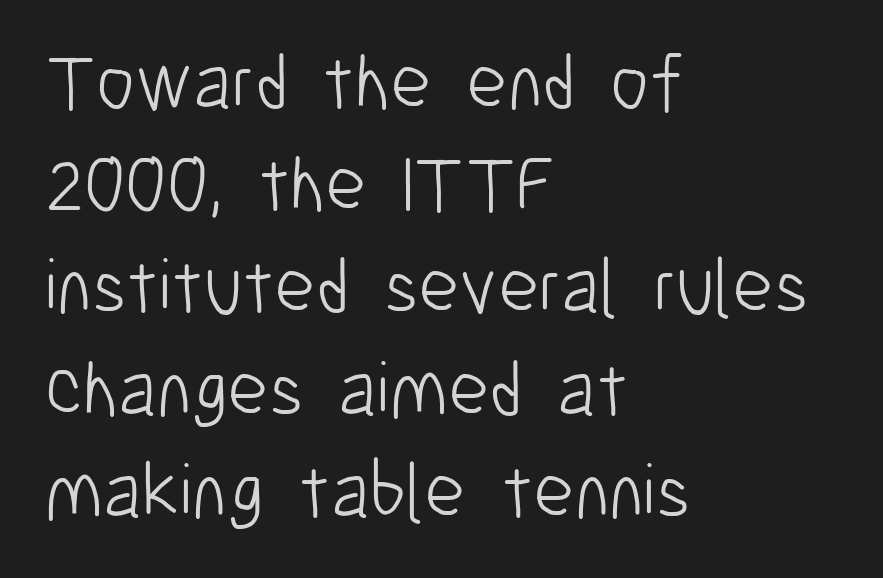
The space beneath each line is pristine and unruled. What's the leading like? Ordinary, nothing unusual. Words appear dense and cohesive because spacing is normal. A light-to-regular cut is what we see here. Reading down the block, your eye returns to a fixed left position each line.
